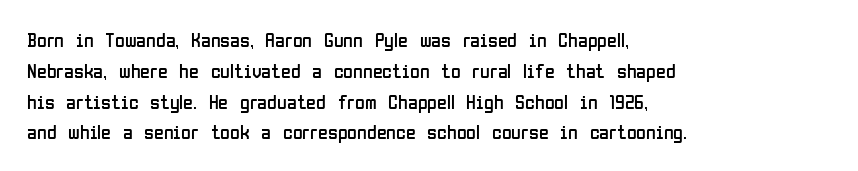
Q: Is the text bold? A: No.
Q: Is the text italic (slanted)? A: No, it is upright.
Q: Is the text underlined? A: No.
Q: How is the paragraph aligned? A: Left-aligned.
Q: Is the spacing between letters normal or unusually wide? A: Normal.
Q: Is the spacing between lines tight, normal or loose? A: Normal.
